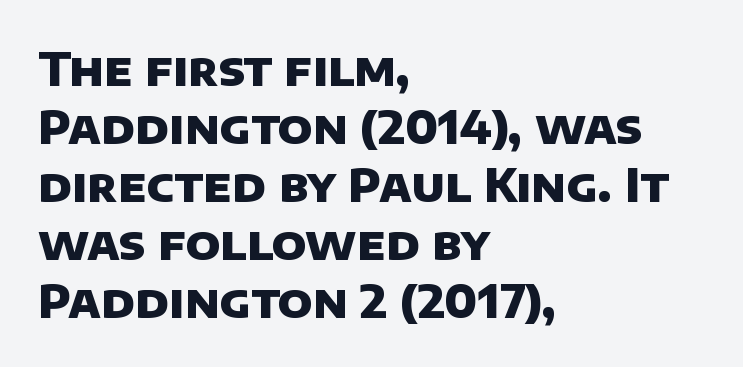
The image shows 46 px heavy sans-serif type; set left-aligned, normal line spacing (1.26x), normal letter spacing, not underlined; low stroke contrast and a large x-height.
